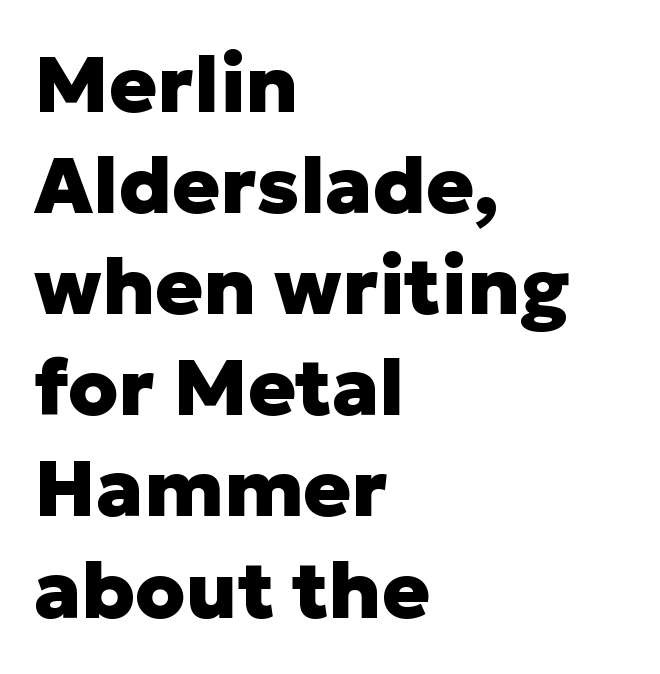
Q: Is the text bold? A: Yes.
Q: Is the text italic (slanted)? A: No, it is upright.
Q: Is the typeface a serif or a sans-serif typeface? A: Sans-serif.
Q: Is the text underlined? A: No.
Q: How is the paragraph aligned? A: Left-aligned.
Q: Is the spacing between letters normal or unusually wide? A: Normal.
Q: Is the spacing between lines tight, normal or loose? A: Normal.
Q: Width (condensed, normal, or wide)? A: Normal.
Q: Stroke contrast? A: Low.
Q: x-height? A: Medium.
Q: Monospaced? A: No.
